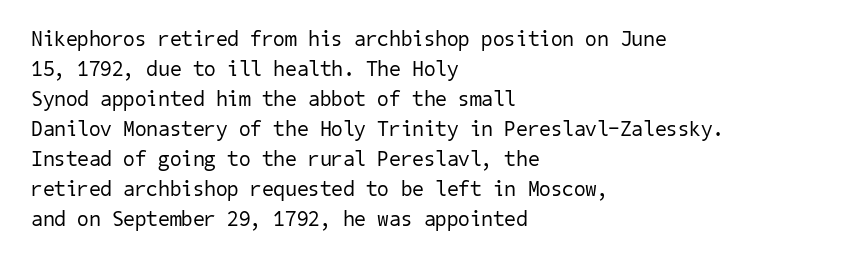
Q: Is the text bold? A: No.
Q: Is the text underlined? A: No.
Q: How is the paragraph aligned? A: Left-aligned.
Q: Is the spacing between letters normal or unusually wide? A: Normal.
Q: Is the spacing between lines tight, normal or loose? A: Normal.
